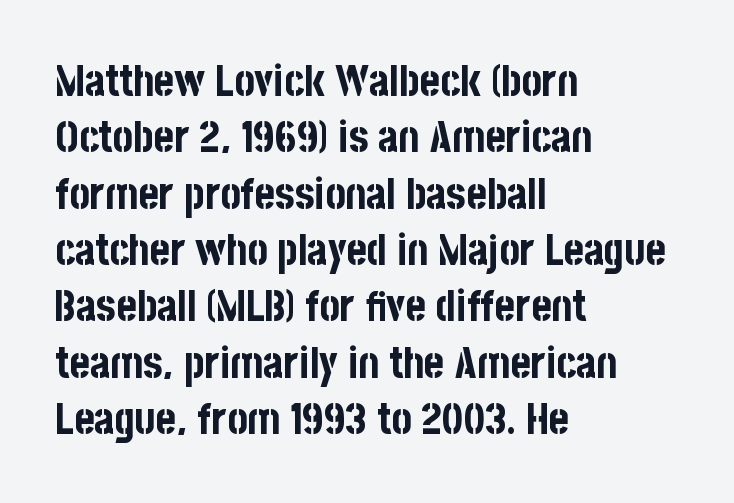
The image shows 43 px bold, condensed sans-serif type, upright; set left-aligned, normal line spacing (1.31x), normal letter spacing, not underlined; low stroke contrast and a large x-height.
